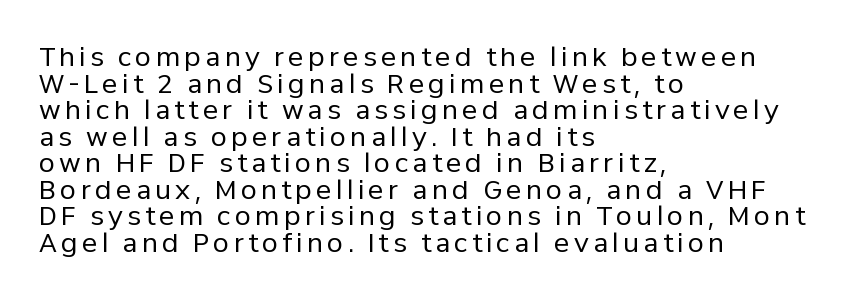
{"italic": "no", "bold": "no", "underline": "no", "align": "left", "line_spacing": "tight", "line_spacing_ratio": 1.02, "glyph_px": 26}
